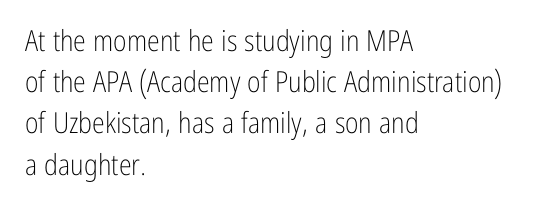
The image shows 29 px light, condensed sans-serif type, upright; set left-aligned, normal line spacing (1.42x), normal letter spacing, not underlined; low stroke contrast and a medium x-height.
